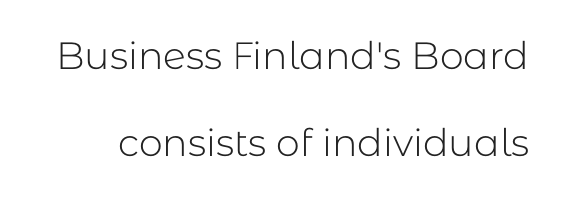
In terms of posture, this sample is upright. Think standard paragraph weight, or any step lighter than that. The type family on display is of the sans-serif kind. Do the characters align in a grid? No, the font is proportional.
